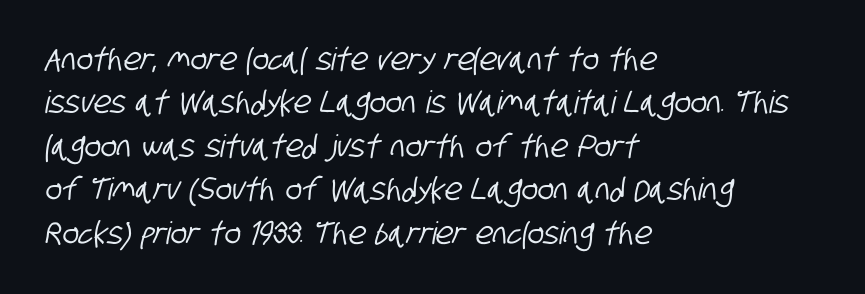
{"serif": "no", "width": "condensed", "stroke_contrast": "low", "x_height": "large", "monospaced": "no", "underline": "no", "align": "left", "line_spacing": "normal", "line_spacing_ratio": 1.4, "letter_spacing": "normal", "letter_spacing_em": 0.0, "glyph_px": 31}
